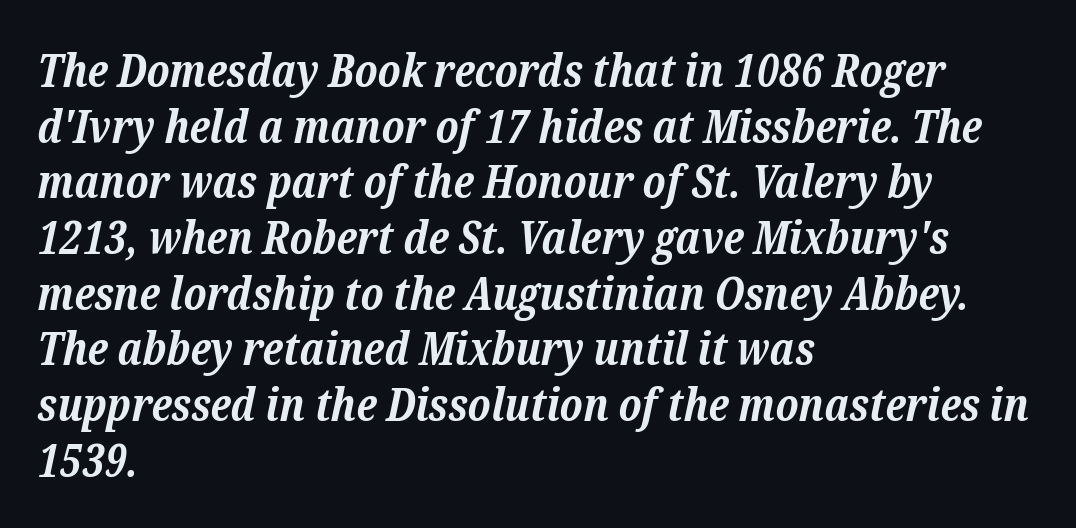
Q: Is the text bold? A: Yes.
Q: Is the text italic (slanted)? A: Yes, it leans right by about 12 degrees.
Q: Is the typeface a serif or a sans-serif typeface? A: Serif.
Q: Is the text underlined? A: No.
Q: How is the paragraph aligned? A: Left-aligned.
Q: Is the spacing between letters normal or unusually wide? A: Normal.
Q: Width (condensed, normal, or wide)? A: Normal.
Q: Stroke contrast? A: Low.
Q: x-height? A: Medium.
Q: Monospaced? A: No.
